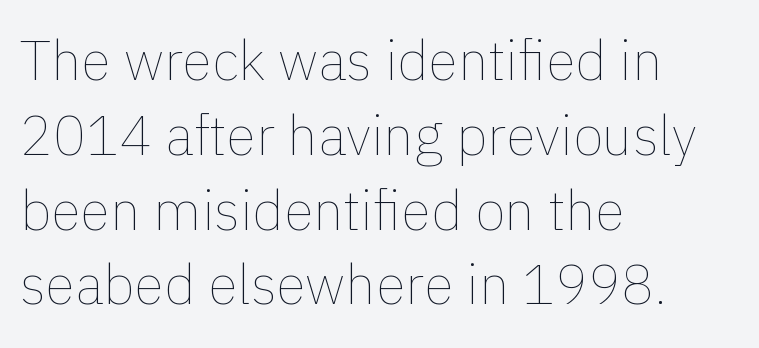
The image shows 55 px thin type, upright; set left-aligned, normal line spacing (1.36x), normal letter spacing, not underlined; low stroke contrast and a medium x-height.
